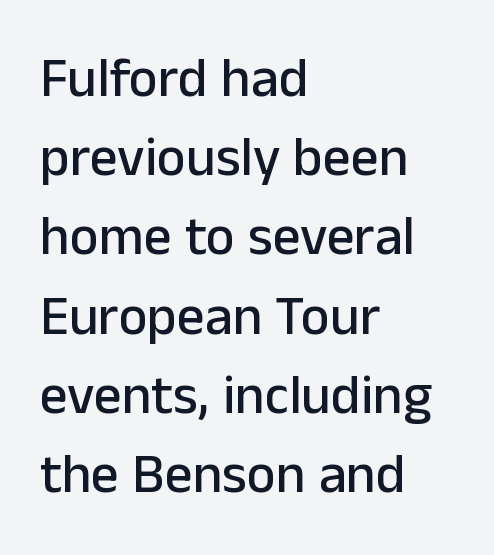
Q: Is the text italic (slanted)? A: No, it is upright.
Q: Is the typeface a serif or a sans-serif typeface? A: Sans-serif.
Q: Is the text underlined? A: No.
Q: How is the paragraph aligned? A: Left-aligned.
Q: Is the spacing between letters normal or unusually wide? A: Normal.
Q: Is the spacing between lines tight, normal or loose? A: Normal.
Q: Width (condensed, normal, or wide)? A: Normal.
Q: Stroke contrast? A: Low.
Q: x-height? A: Medium.
Q: Monospaced? A: No.
